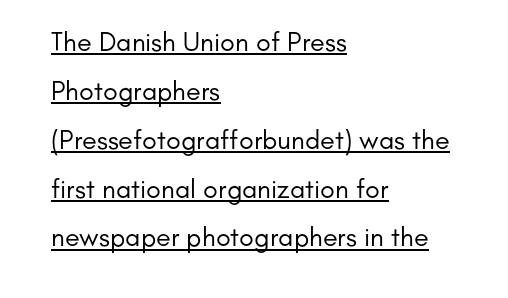
Q: Is the text bold? A: No.
Q: Is the text italic (slanted)? A: No, it is upright.
Q: Is the text underlined? A: Yes.
Q: How is the paragraph aligned? A: Left-aligned.
Q: Is the spacing between letters normal or unusually wide? A: Normal.
